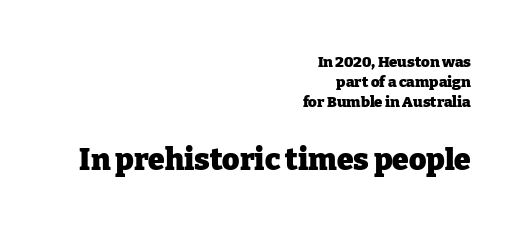
The letters stand upright; this is a roman face. Are there feet on the stems? There are — it's a serif. The specimen omits any rule beneath the text block's lines. Leading: standard.
